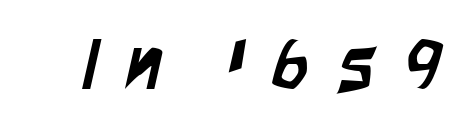
The typeface chosen for these lines omits serifs. Lines of text with bare space underneath. Spacing verdict: proportional, widths tailored to each character. What stands out about the letter spacing? Its width — letters are far apart.
